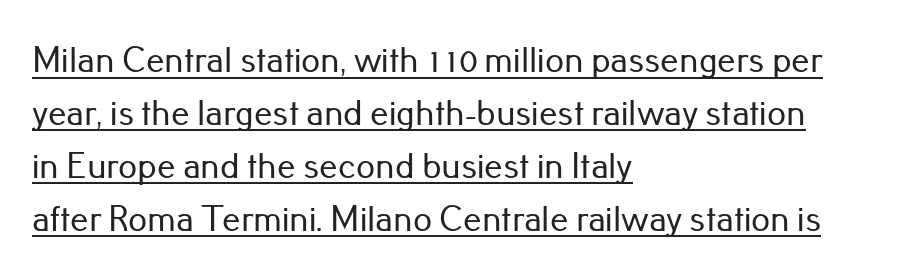
The image shows 37 px sans-serif type, upright; set left-aligned, normal line spacing (1.43x), normal letter spacing, underlined; low stroke contrast and a small x-height.
